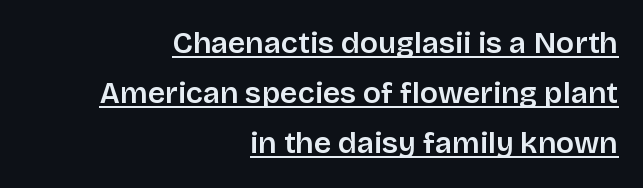
{"serif": "no", "italic": "no", "bold": "semi", "weight": "semibold", "width": "normal", "stroke_contrast": "low", "x_height": "large", "monospaced": "no", "underline": "yes", "align": "right", "line_spacing": "normal", "line_spacing_ratio": 1.67, "letter_spacing": "normal", "letter_spacing_em": 0.0, "glyph_px": 30}
